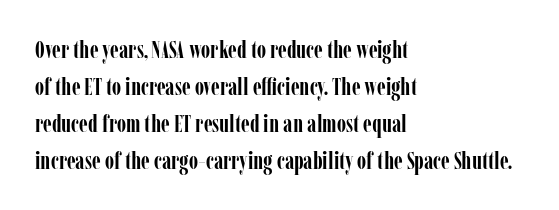
Q: Is the text bold? A: Yes.
Q: Is the text italic (slanted)? A: No, it is upright.
Q: Is the text underlined? A: No.
Q: How is the paragraph aligned? A: Left-aligned.
Q: Is the spacing between letters normal or unusually wide? A: Normal.
Q: Is the spacing between lines tight, normal or loose? A: Normal.
